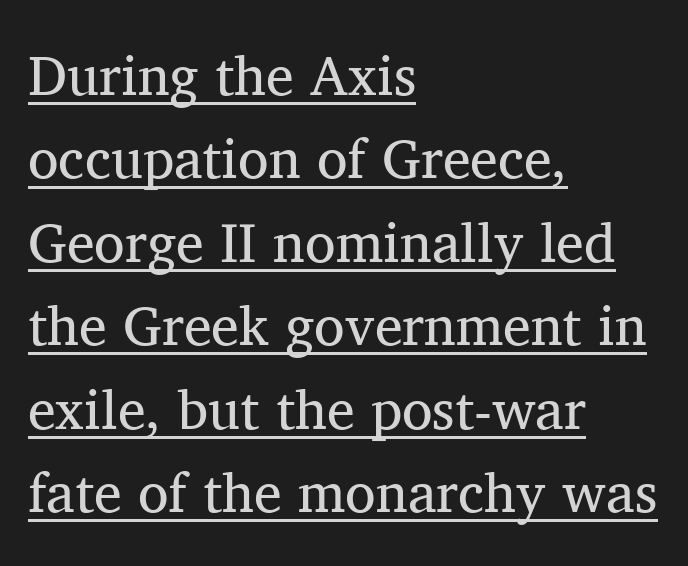
{"serif": "yes", "italic": "no", "bold": "no", "weight": "regular", "width": "normal", "stroke_contrast": "medium", "x_height": "medium", "monospaced": "no", "underline": "yes", "align": "left", "line_spacing": "normal", "line_spacing_ratio": 1.49, "letter_spacing": "normal", "letter_spacing_em": 0.0, "glyph_px": 56}
